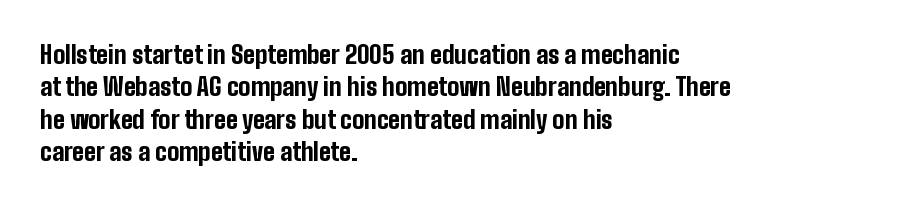
{"italic": "no", "bold": "yes", "underline": "no", "align": "left", "line_spacing": "normal", "line_spacing_ratio": 1.35, "letter_spacing": "normal", "letter_spacing_em": 0.0, "glyph_px": 24}
